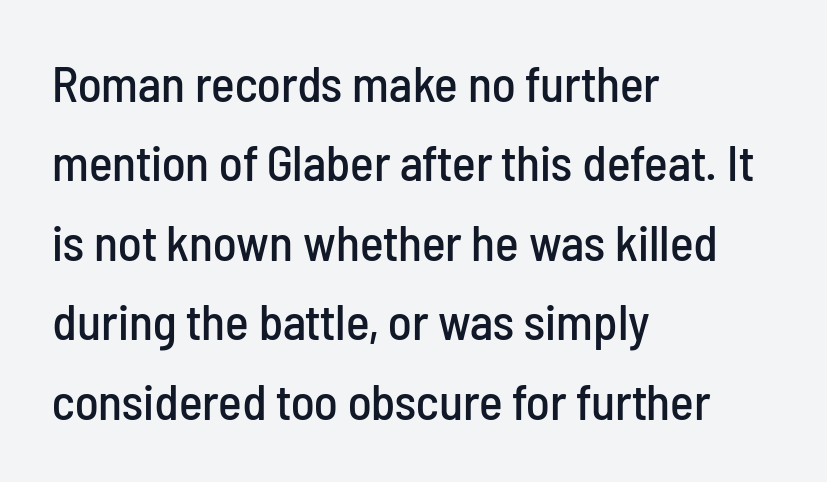
{"serif": "no", "italic": "no", "width": "condensed", "stroke_contrast": "low", "x_height": "medium", "monospaced": "no", "underline": "no", "align": "left", "line_spacing": "normal", "line_spacing_ratio": 1.59, "letter_spacing": "normal", "letter_spacing_em": 0.0, "glyph_px": 50}
